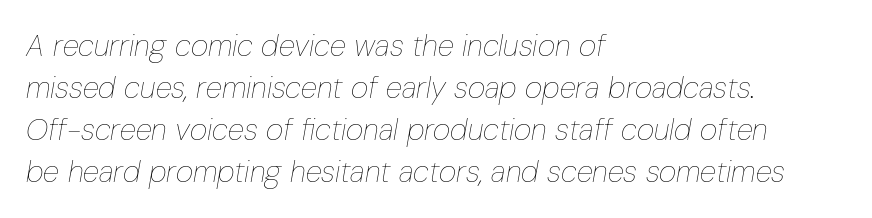
Q: Is the text bold? A: No.
Q: Is the text italic (slanted)? A: Yes, it leans right by about 10 degrees.
Q: Is the text underlined? A: No.
Q: How is the paragraph aligned? A: Left-aligned.
Q: Is the spacing between letters normal or unusually wide? A: Normal.
Q: Is the spacing between lines tight, normal or loose? A: Normal.
Q: Width (condensed, normal, or wide)? A: Condensed.
Q: Stroke contrast? A: Low.
Q: x-height? A: Medium.
Q: Monospaced? A: No.
